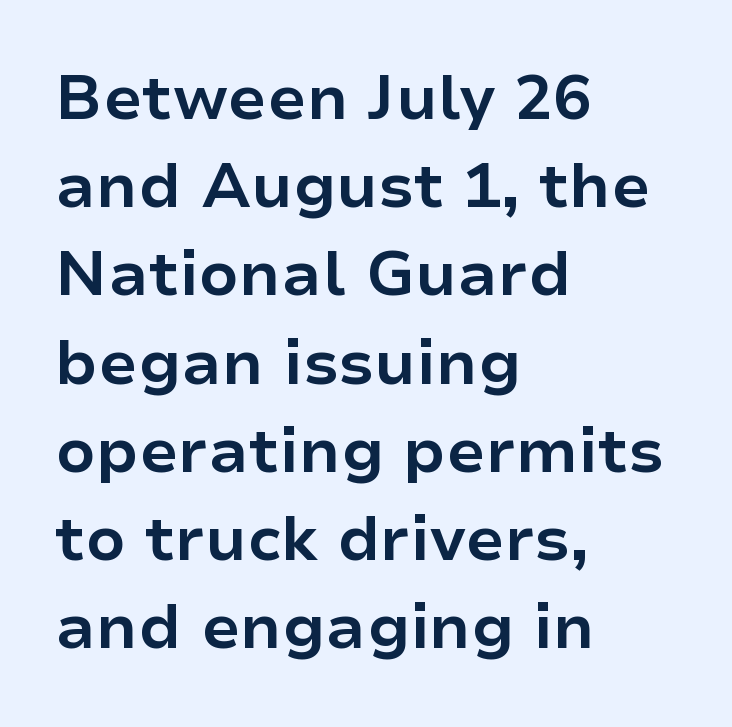
The image shows 63 px bold sans-serif type, upright; set left-aligned, normal line spacing (1.4x), normal letter spacing, not underlined; low stroke contrast and a medium x-height.
